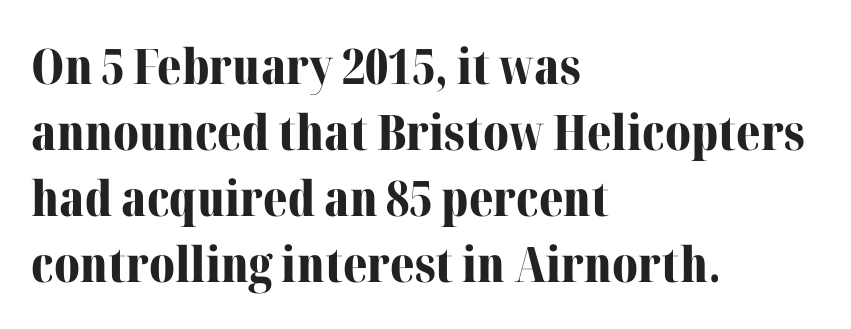
Q: Is the text bold? A: Yes.
Q: Is the text italic (slanted)? A: No, it is upright.
Q: Is the typeface a serif or a sans-serif typeface? A: Serif.
Q: Is the text underlined? A: No.
Q: How is the paragraph aligned? A: Left-aligned.
Q: Is the spacing between letters normal or unusually wide? A: Normal.
Q: Is the spacing between lines tight, normal or loose? A: Normal.
Q: Width (condensed, normal, or wide)? A: Normal.
Q: Stroke contrast? A: Medium.
Q: x-height? A: Medium.
Q: Monospaced? A: No.
